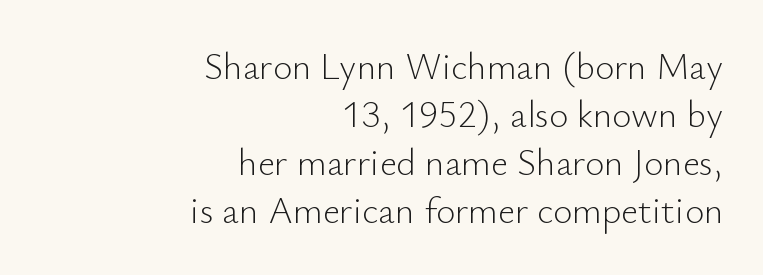
The image shows 37 px light sans-serif type, upright; set right-aligned, normal line spacing (1.3x), normal letter spacing, not underlined; low stroke contrast and a small x-height.
